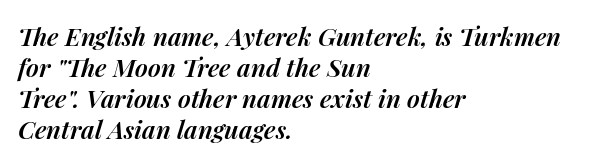
{"italic": "yes", "lean": "right", "slant_degrees": 14, "bold": "semi", "underline": "no", "align": "left", "line_spacing_ratio": 1.24, "letter_spacing": "normal", "letter_spacing_em": 0.0, "glyph_px": 25}
